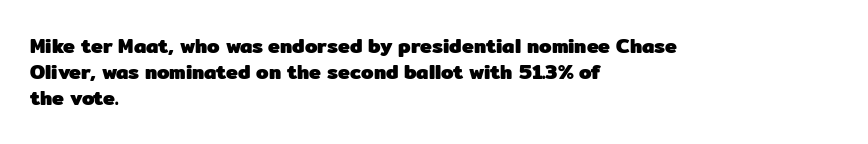
{"italic": "no", "bold": "yes", "underline": "no", "align": "left", "line_spacing": "normal", "line_spacing_ratio": 1.29, "letter_spacing": "normal", "letter_spacing_em": 0.0, "glyph_px": 20}
